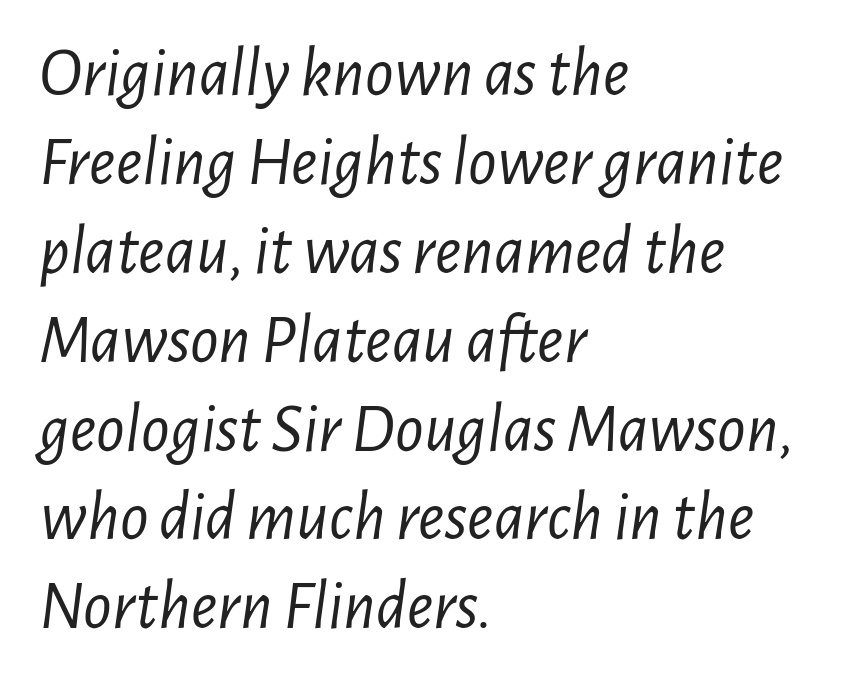
{"italic": "yes", "lean": "right", "slant_degrees": 7, "bold": "no", "weight": "light", "width": "condensed", "stroke_contrast": "low", "x_height": "medium", "monospaced": "no", "underline": "no", "align": "left", "line_spacing": "normal", "line_spacing_ratio": 1.27, "letter_spacing": "normal", "letter_spacing_em": 0.0, "glyph_px": 70}
